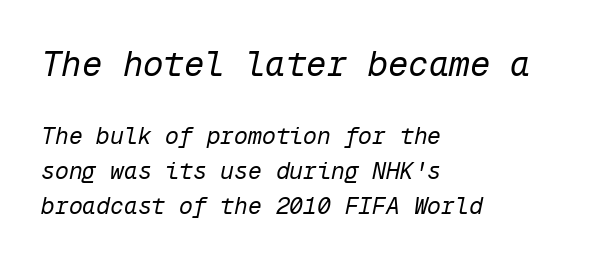
Fixed-width glyphs throughout — classic coding-font behaviour. No extra ink here — the face is not bold. This sample uses plain, unmodified letter spacing. Each line starts at the same left margin while the right side varies. Every character sits at an angle, as italics do. Here the first block reads like a headline and the second like body copy.
